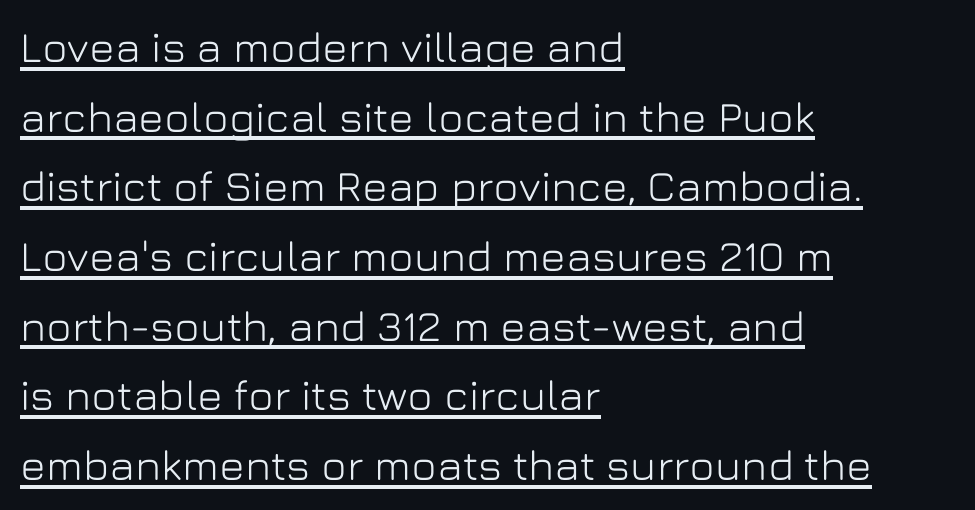
Do the characters align in a grid? No, the font is proportional. Examine the stroke ends and you'll find no serifs. Beneath each row of characters lies a ruled line. Line starts are locked; line ends wander.
